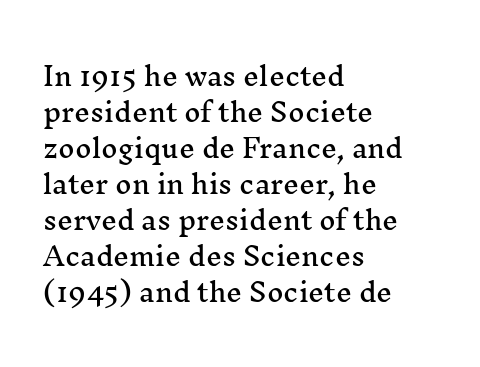
Vertically, the passage feels balanced, rows spaced as you'd expect. Every character sits straight up, as roman type does. A typesetter would call this zero additional tracking. Each line starts at the same left margin while the right side varies. Descenders are the only things crossing below the line.
